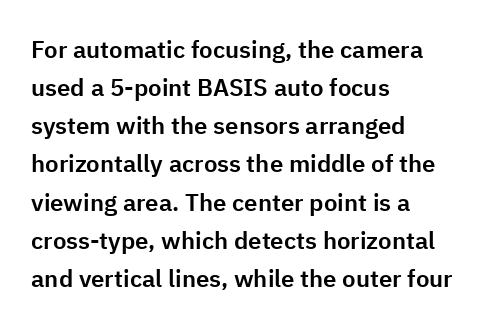
{"italic": "no", "underline": "no", "align": "left", "line_spacing": "normal", "line_spacing_ratio": 1.59, "letter_spacing": "normal", "letter_spacing_em": 0.0, "glyph_px": 24}
